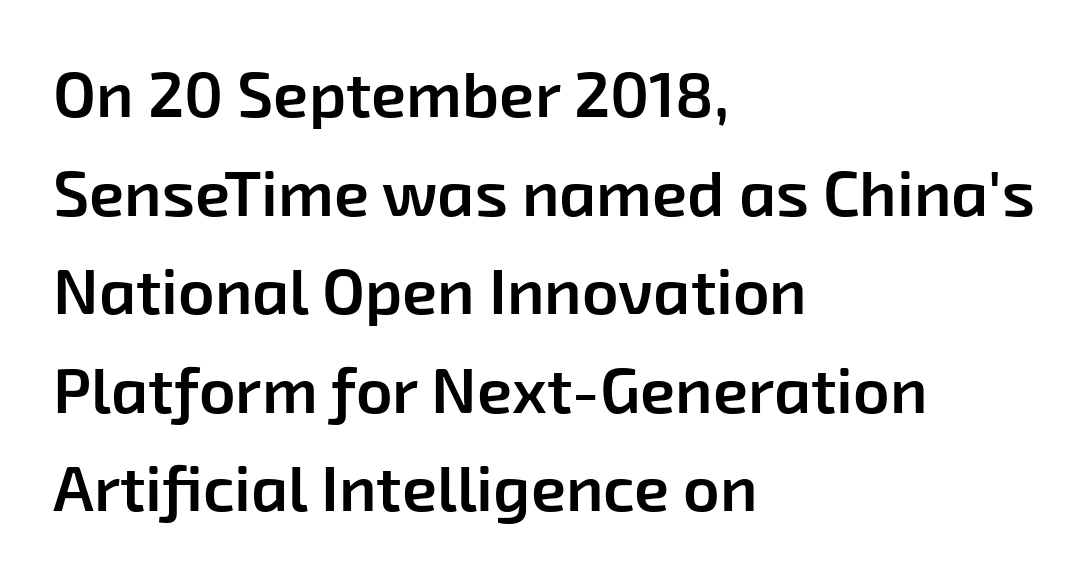
The rendering uses a semibold face; strokes are thickened but not to full bold. The rendering uses natural spacing where letterforms have individual widths. A bare baseline throughout the passage. Compared with typical body copy, the letter spacing here is the same. In terms of leading, this rendering sits right in the middle.
